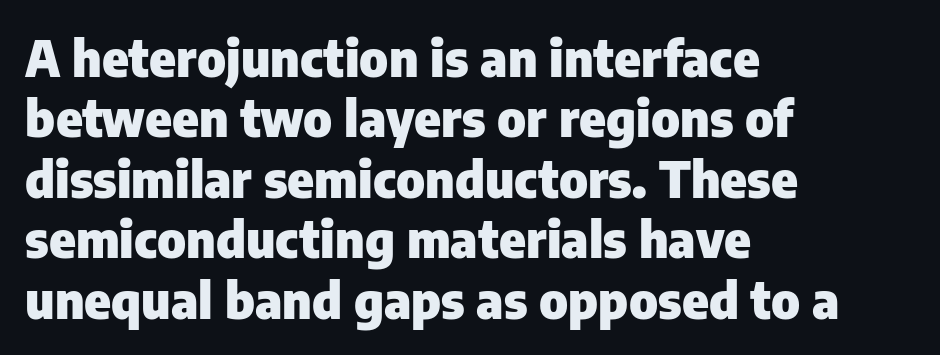
{"serif": "no", "italic": "no", "bold": "yes", "weight": "heavy", "width": "normal", "stroke_contrast": "low", "x_height": "medium", "monospaced": "no", "underline": "no", "align": "left", "line_spacing_ratio": 1.21, "letter_spacing": "normal", "letter_spacing_em": 0.0, "glyph_px": 50}
